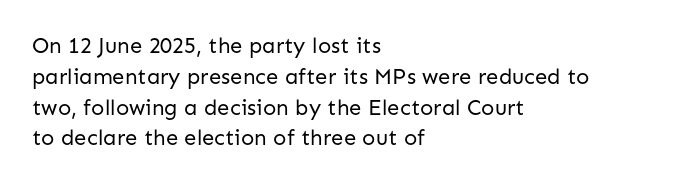
{"italic": "no", "bold": "no", "underline": "no", "align": "left", "line_spacing": "normal", "line_spacing_ratio": 1.4, "letter_spacing": "normal", "letter_spacing_em": 0.0, "glyph_px": 22}
